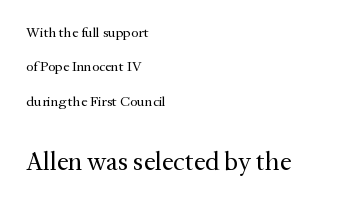
The image shows 26 px text type, upright; set left-aligned, loose line spacing (2.45x), normal letter spacing, not underlined; the second (bottom) block is 1.86x larger.
